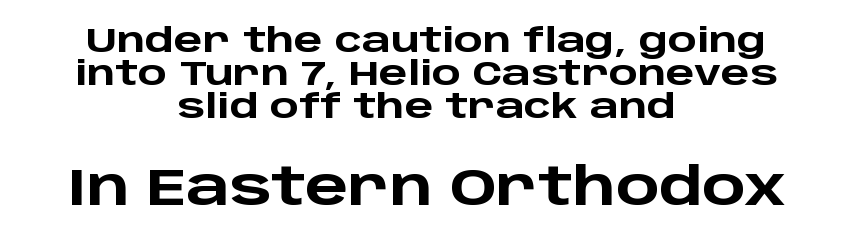
{"serif": "no", "italic": "no", "bold": "yes", "weight": "heavy", "width": "wide", "stroke_contrast": "low", "x_height": "large", "monospaced": "no", "underline": "no", "align": "center", "line_spacing": "tight", "line_spacing_ratio": 0.97, "letter_spacing": "normal", "letter_spacing_em": 0.0, "larger_block": "second", "size_ratio": 1.5, "glyph_px": 51}
